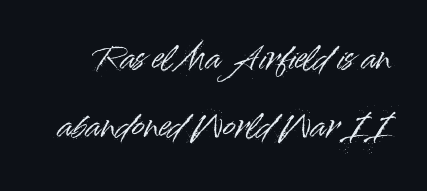
{"serif": "no", "width": "normal", "stroke_contrast": "high", "x_height": "small", "monospaced": "no", "underline": "no", "line_spacing": "loose", "line_spacing_ratio": 2.28, "letter_spacing": "normal", "letter_spacing_em": 0.0, "glyph_px": 30}
